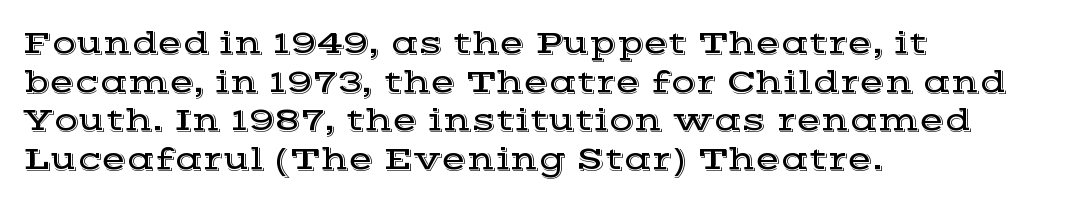
The image shows 32 px wide serif type, upright; set left-aligned, line spacing 1.21x, normal letter spacing, not underlined; a medium x-height.
